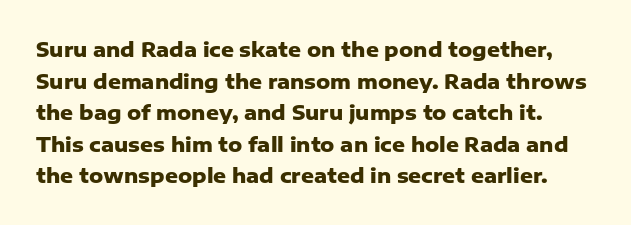
{"italic": "no", "bold": "yes", "underline": "no", "line_spacing": "normal", "line_spacing_ratio": 1.58, "letter_spacing": "normal", "letter_spacing_em": 0.0, "glyph_px": 20}
